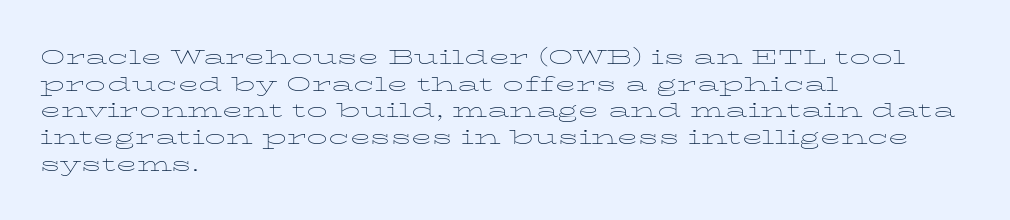
Summary of weight: not heavy and not bold. The vertical gap from one line to the next is medium. The type is set solid horizontally, with unmodified tracking. No italicization has been applied; the sample stays upright. The paragraph shown leans on its left margin. The gap between lines stays unmarked.
